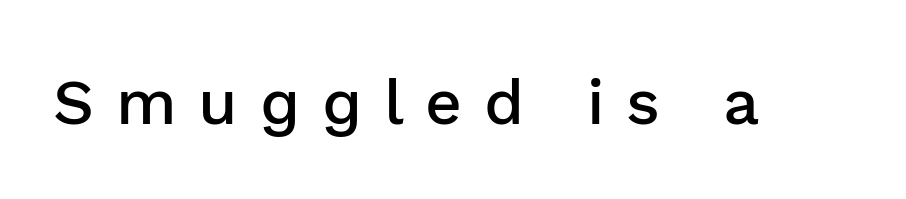
The lettering stays uniformly vertical, giving the passage a roman look. Emphasis by weight is partial: semibold. Underline: absent. The characters display no serif detailing; their extremities are plain. The gaps between neighbouring characters are conspicuously large. A typesetter would call this proportional, since set widths differ per character.
